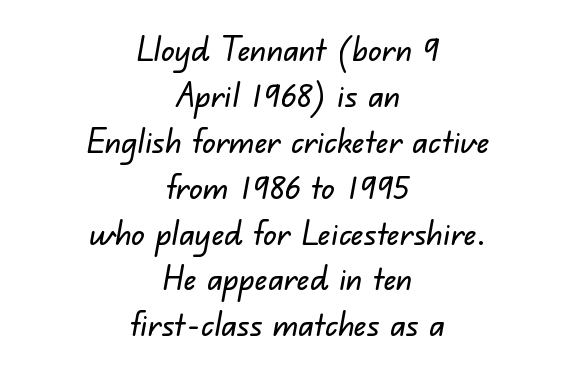
The image shows 34 px sans-serif type; set centered, normal line spacing (1.35x), normal letter spacing, not underlined; low stroke contrast and a small x-height.
